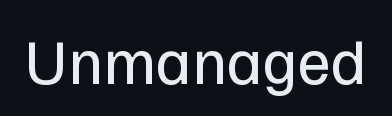
You can tell it's not italic because the verticals are truly vertical. Think of a printed novel: that variable character pitch is what you see here. This rendering employs a face without finishing strokes, i.e., a sans-serif. The area under the type is left untouched. On a weight scale, this lands at 450 or below.
